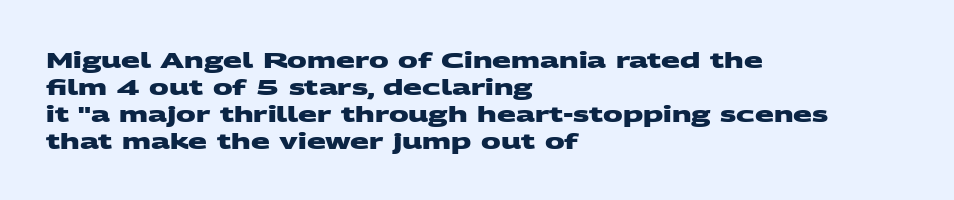
{"bold": "yes", "underline": "no", "align": "left", "line_spacing_ratio": 1.22, "letter_spacing": "normal", "letter_spacing_em": 0.0, "glyph_px": 22}
